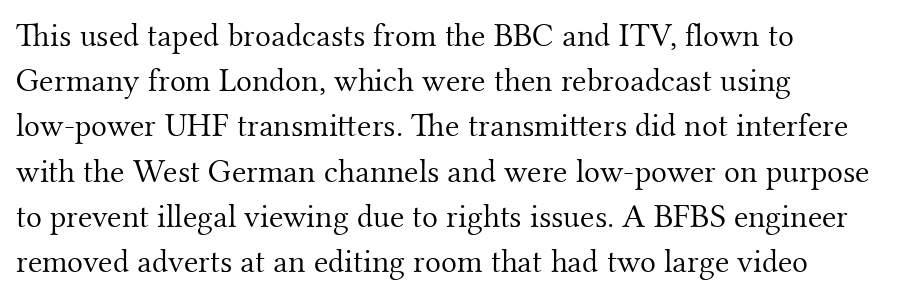
{"serif": "yes", "italic": "no", "bold": "no", "weight": "light", "width": "normal", "stroke_contrast": "medium", "x_height": "small", "monospaced": "no", "underline": "no", "align": "left", "line_spacing": "normal", "line_spacing_ratio": 1.37, "letter_spacing": "normal", "letter_spacing_em": 0.0, "glyph_px": 33}
